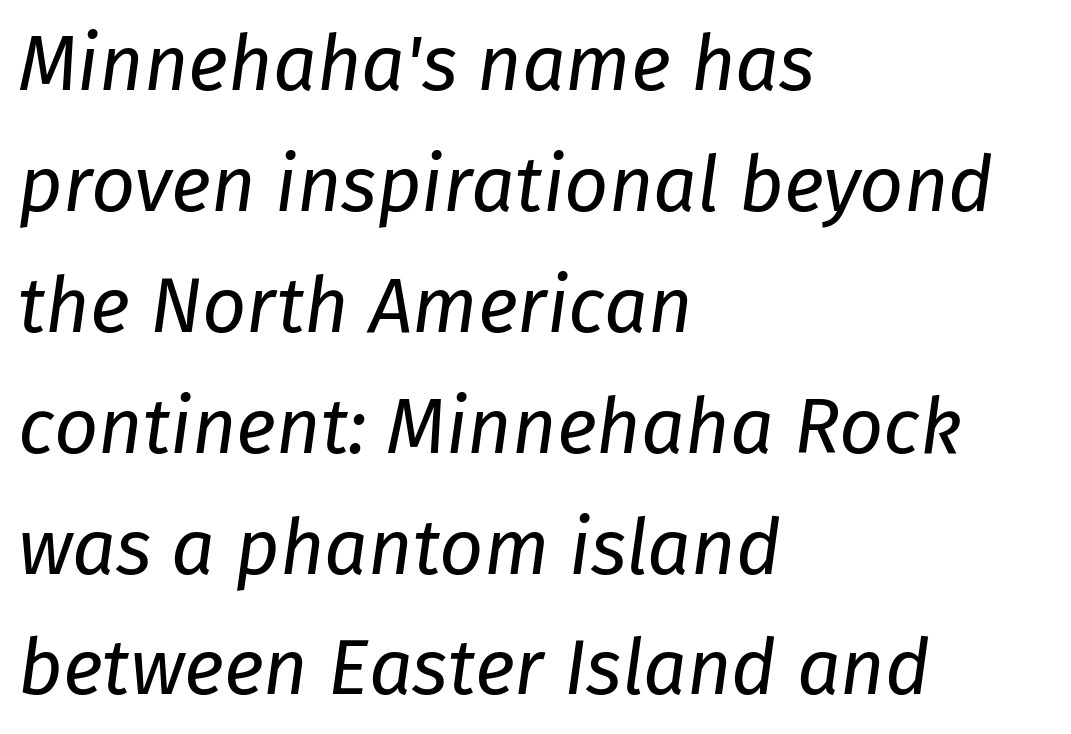
{"italic": "yes", "lean": "right", "slant_degrees": 8, "bold": "no", "weight": "regular", "width": "normal", "stroke_contrast": "low", "x_height": "medium", "monospaced": "no", "underline": "no", "align": "left", "line_spacing": "normal", "line_spacing_ratio": 1.57, "letter_spacing": "normal", "letter_spacing_em": 0.0, "glyph_px": 77}
